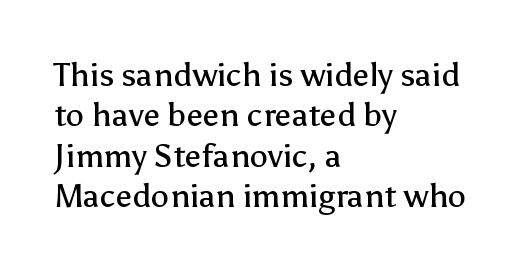
Q: Is the text bold? A: No.
Q: Is the text italic (slanted)? A: No, it is upright.
Q: Is the typeface a serif or a sans-serif typeface? A: Sans-serif.
Q: Is the text underlined? A: No.
Q: How is the paragraph aligned? A: Left-aligned.
Q: Is the spacing between letters normal or unusually wide? A: Normal.
Q: Width (condensed, normal, or wide)? A: Normal.
Q: Stroke contrast? A: Low.
Q: x-height? A: Medium.
Q: Monospaced? A: No.
